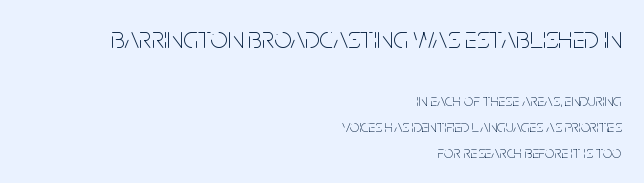
Q: Is the text bold? A: No.
Q: Is the text italic (slanted)? A: No, it is upright.
Q: Is the typeface a serif or a sans-serif typeface? A: Sans-serif.
Q: Is the text underlined? A: No.
Q: How is the paragraph aligned? A: Right-aligned.
Q: Is the spacing between letters normal or unusually wide? A: Normal.
Q: Is the spacing between lines tight, normal or loose? A: Normal.
Q: Which block of text is set in a larger size, the first (top) or the second (bottom)? A: The first (top) one.
Q: Width (condensed, normal, or wide)? A: Condensed.
Q: Stroke contrast? A: Low.
Q: x-height? A: Large.
Q: Monospaced? A: No.
